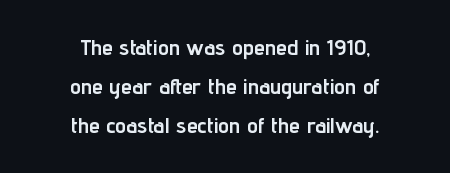
{"italic": "no", "bold": "yes", "underline": "no", "align": "center", "line_spacing_ratio": 1.78, "letter_spacing": "normal", "letter_spacing_em": 0.0, "glyph_px": 22}
